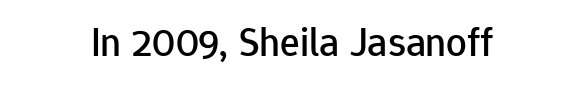
Q: Is the text italic (slanted)? A: No, it is upright.
Q: Is the typeface a serif or a sans-serif typeface? A: Sans-serif.
Q: Is the text underlined? A: No.
Q: Is the spacing between letters normal or unusually wide? A: Normal.
Q: Width (condensed, normal, or wide)? A: Normal.
Q: Stroke contrast? A: Low.
Q: x-height? A: Medium.
Q: Monospaced? A: No.
